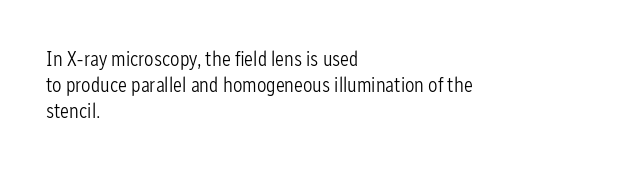
Q: Is the text bold? A: No.
Q: Is the text italic (slanted)? A: No, it is upright.
Q: Is the text underlined? A: No.
Q: How is the paragraph aligned? A: Left-aligned.
Q: Is the spacing between letters normal or unusually wide? A: Normal.
